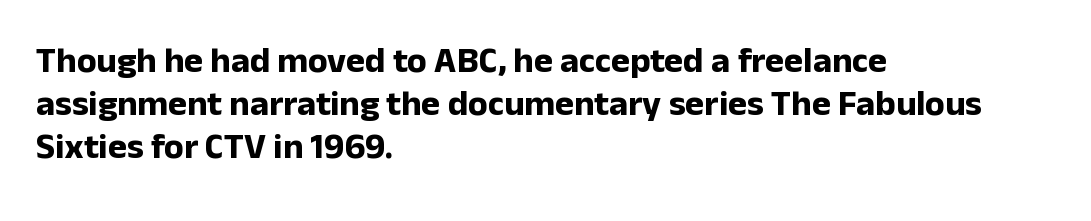
The image shows 36 px bold sans-serif type, upright; set left-aligned, line spacing 1.2x, normal letter spacing, not underlined; low stroke contrast and a medium x-height.
